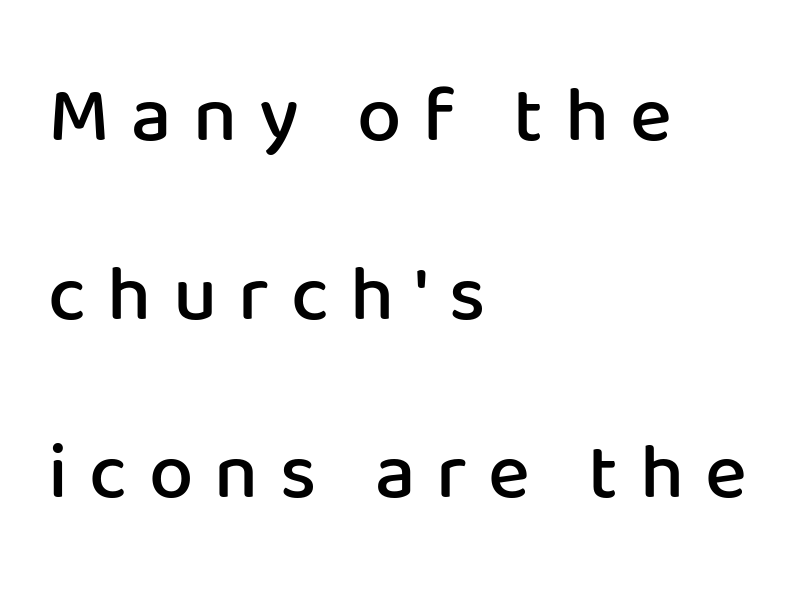
{"serif": "no", "italic": "no", "bold": "semi", "weight": "semibold", "width": "normal", "stroke_contrast": "low", "x_height": "medium", "monospaced": "no", "underline": "no", "align": "left", "line_spacing": "loose", "line_spacing_ratio": 2.26, "letter_spacing": "wide", "letter_spacing_em": 0.27, "glyph_px": 79}
